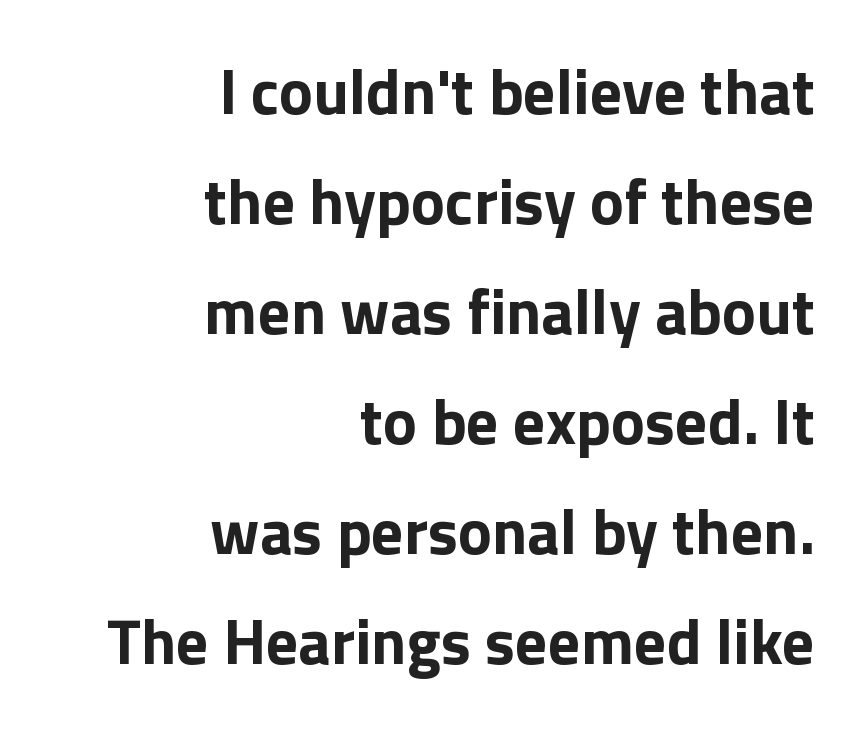
Q: Is the text bold? A: Yes.
Q: Is the text italic (slanted)? A: No, it is upright.
Q: Is the typeface a serif or a sans-serif typeface? A: Sans-serif.
Q: Is the text underlined? A: No.
Q: How is the paragraph aligned? A: Right-aligned.
Q: Is the spacing between letters normal or unusually wide? A: Normal.
Q: Width (condensed, normal, or wide)? A: Normal.
Q: x-height? A: Medium.
Q: Monospaced? A: No.
